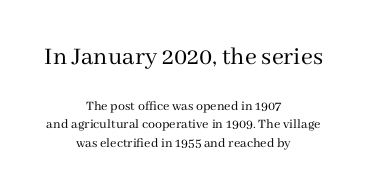
{"italic": "no", "bold": "no", "underline": "no", "align": "center", "line_spacing": "normal", "line_spacing_ratio": 1.34, "letter_spacing": "normal", "letter_spacing_em": 0.0, "larger_block": "first", "size_ratio": 1.86, "glyph_px": 26}
